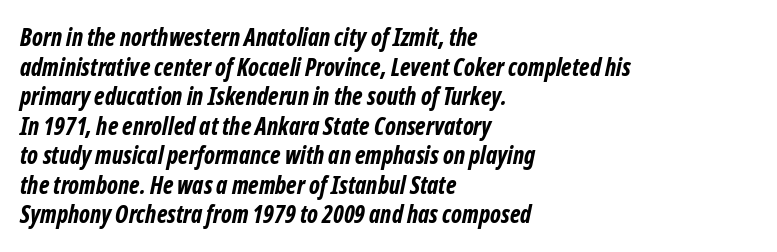
{"bold": "yes", "underline": "no", "align": "left", "line_spacing_ratio": 1.23, "letter_spacing": "normal", "letter_spacing_em": 0.0, "glyph_px": 24}
